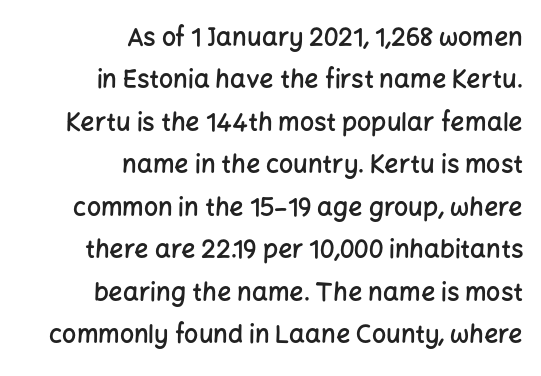
{"italic": "no", "bold": "semi", "underline": "no", "align": "right", "line_spacing": "normal", "line_spacing_ratio": 1.7, "letter_spacing": "normal", "letter_spacing_em": 0.0, "glyph_px": 25}
